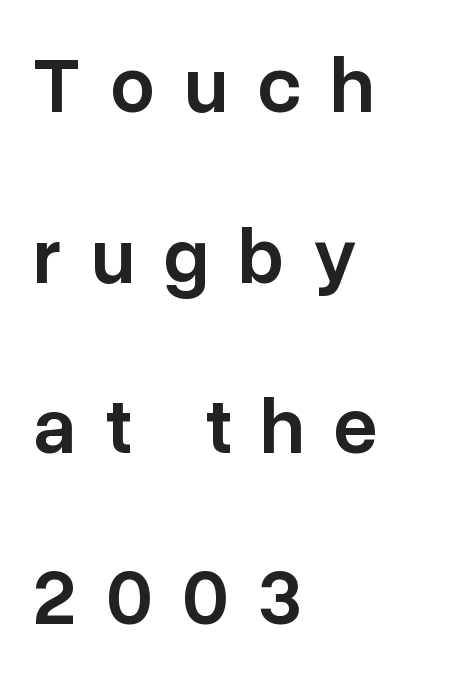
The image shows 79 px semibold sans-serif type, upright; set left-aligned, loose line spacing (2.16x), unusually wide letter spacing (+0.37 em), not underlined; low stroke contrast and a medium x-height.
